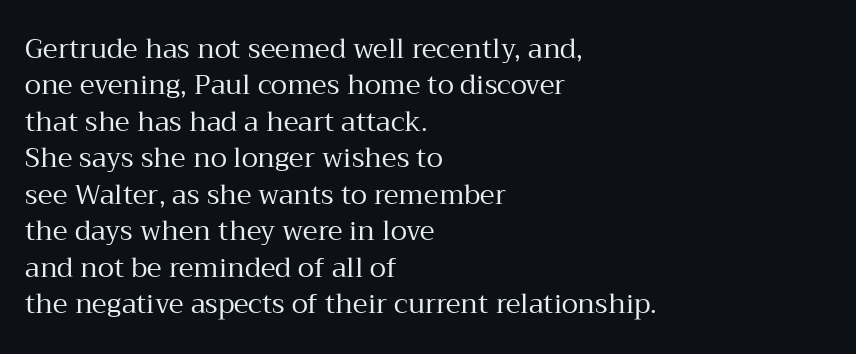
Upright lettering throughout. Reading down the column, the eye jumps a familiar distance to each next line. The typesetting does not lean heavy: it is not bold. Horizontal alignment here is leftward, the default for most running prose. The space directly below the letters is spotless. Glyph-to-glyph distance matches everyday printed text.
